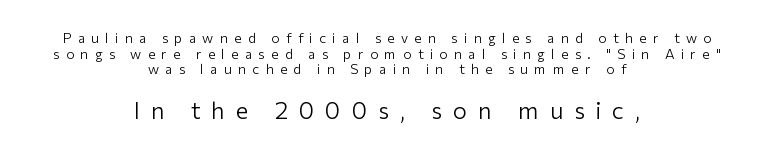
Whoever set this made the second block the dominant, larger element. The space directly below the letters is spotless. Reading down the block, each line starts at a different indent, mirrored at its end. The type sits square on the baseline with zero lean. These lines have a slow, spaced-out rhythm from letter to letter.
